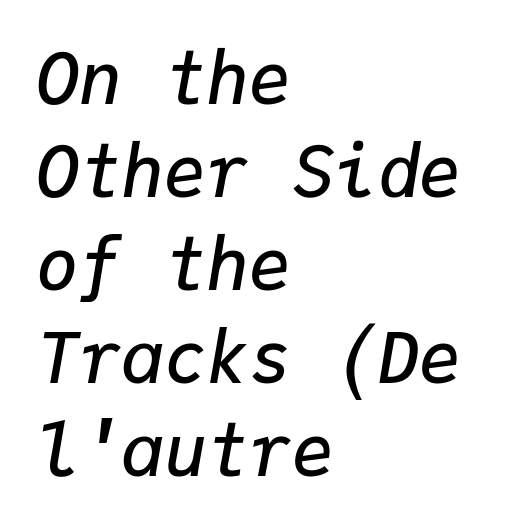
{"italic": "yes", "lean": "right", "slant_degrees": 9, "bold": "semi", "weight": "semibold", "width": "normal", "stroke_contrast": "low", "x_height": "medium", "monospaced": "yes", "underline": "no", "align": "left", "line_spacing": "normal", "line_spacing_ratio": 1.31, "letter_spacing": "normal", "letter_spacing_em": 0.0, "glyph_px": 71}
